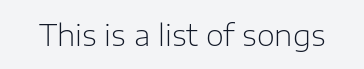
{"serif": "no", "italic": "no", "bold": "no", "weight": "light", "width": "normal", "stroke_contrast": "low", "x_height": "medium", "monospaced": "no", "underline": "no", "letter_spacing": "normal", "letter_spacing_em": 0.0, "glyph_px": 29}
